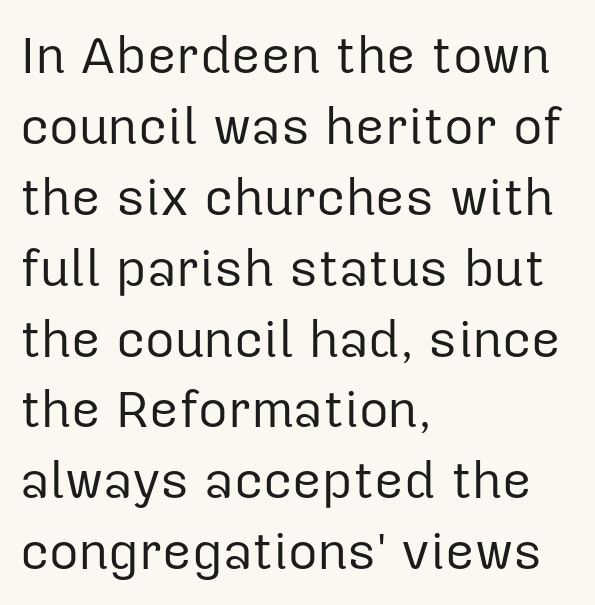
{"serif": "no", "italic": "no", "bold": "no", "weight": "regular", "width": "normal", "stroke_contrast": "low", "x_height": "medium", "monospaced": "no", "underline": "no", "align": "left", "line_spacing": "normal", "line_spacing_ratio": 1.39, "letter_spacing": "normal", "letter_spacing_em": 0.0, "glyph_px": 51}
